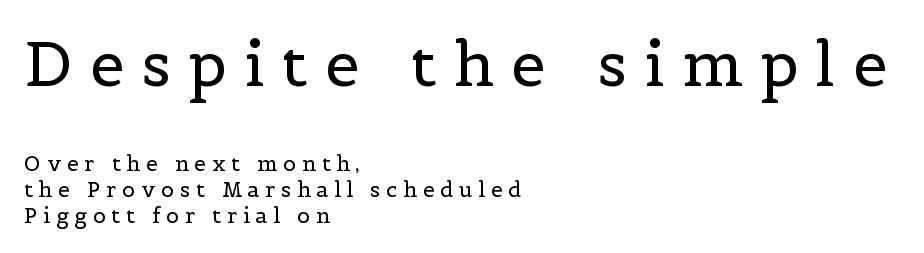
The image shows 62 px regular-weight serif type, upright; set left-aligned, line spacing 1.23x, unusually wide letter spacing (+0.28 em), not underlined; the first (top) block is 2.95x larger; a medium x-height.
